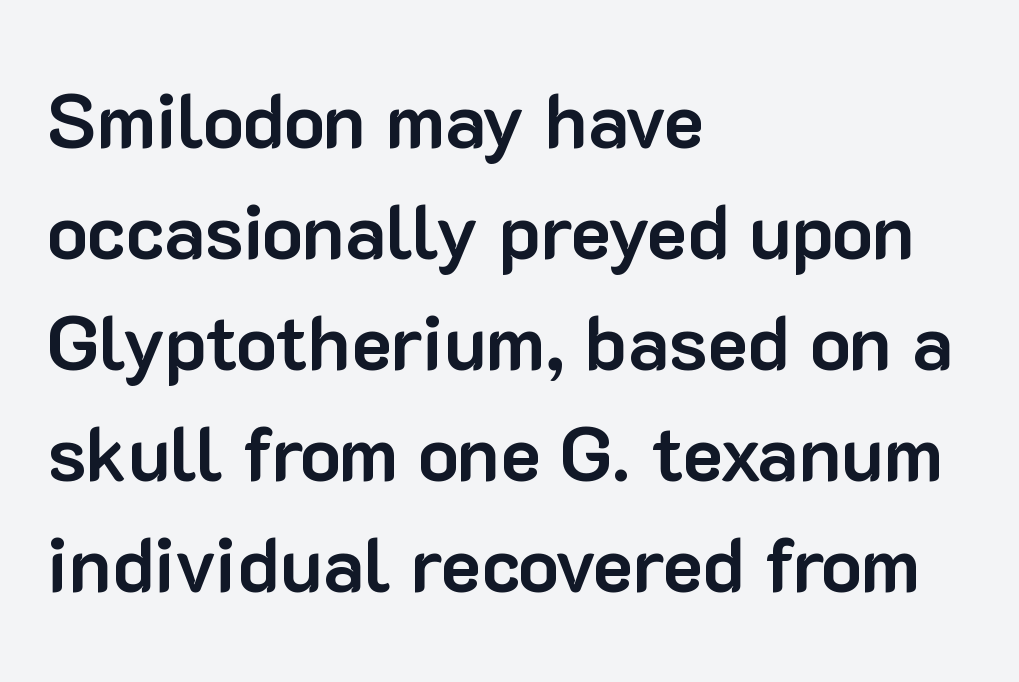
Thick stems and heavy bowls — unmistakably bold. Regarding serifs, this sample does without them. Is this a fixed-width face? No — the glyphs have proportional, varying widths. Successive baselines arrive at the customary interval.
